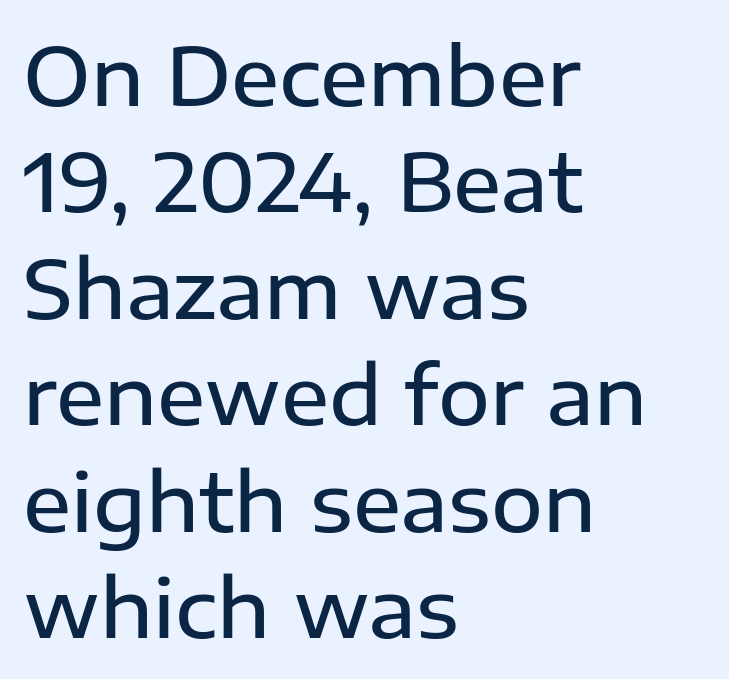
The image shows 80 px semibold sans-serif type, upright; set left-aligned, normal line spacing (1.33x), normal letter spacing, not underlined; low stroke contrast and a medium x-height.
